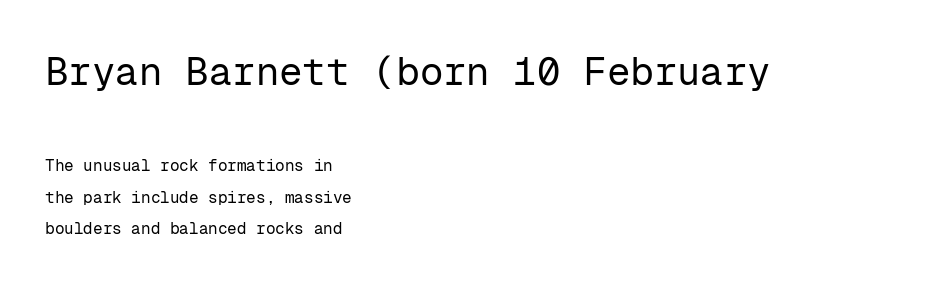
The typesetting does not lean heavy: it is not bold. Compare the two chunks: the upper has the greater cap height. The letters stand straight up with perfectly vertical stems. The zone under the glyphs is completely vacant. The ragged edge is on the right, which tells us the setting is flush left.
